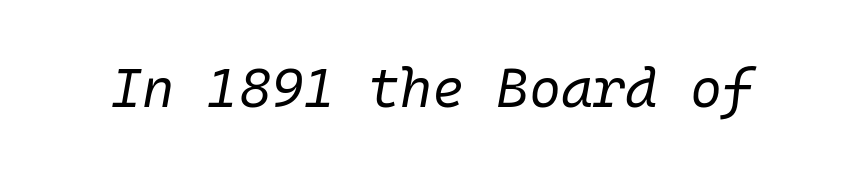
Yep, that's italic — everything's leaning. Is the letter spacing exaggerated? No — it looks like the ordinary default. Quick note: underline off. The weight tops out at a normal text grade.
